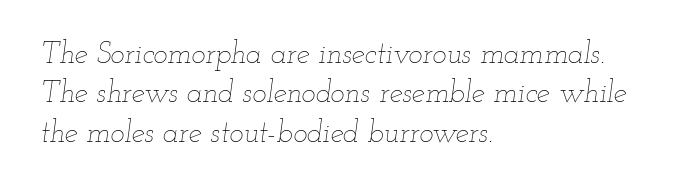
{"italic": "yes", "lean": "right", "slant_degrees": 12, "bold": "no", "weight": "thin", "width": "wide", "stroke_contrast": "low", "x_height": "small", "monospaced": "no", "underline": "no", "align": "left", "line_spacing": "normal", "line_spacing_ratio": 1.31, "letter_spacing": "normal", "letter_spacing_em": 0.0, "glyph_px": 30}
